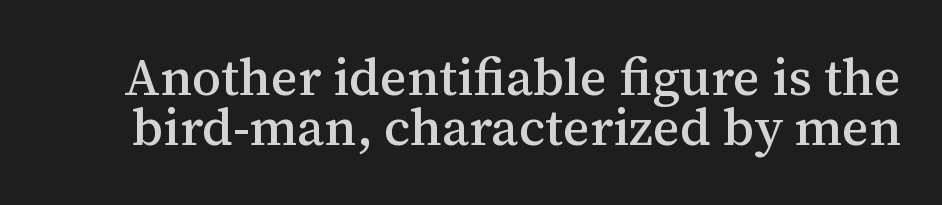
{"serif": "yes", "italic": "no", "width": "normal", "stroke_contrast": "medium", "x_height": "medium", "monospaced": "no", "underline": "no", "line_spacing": "tight", "line_spacing_ratio": 0.97, "letter_spacing": "normal", "letter_spacing_em": 0.0, "glyph_px": 52}
